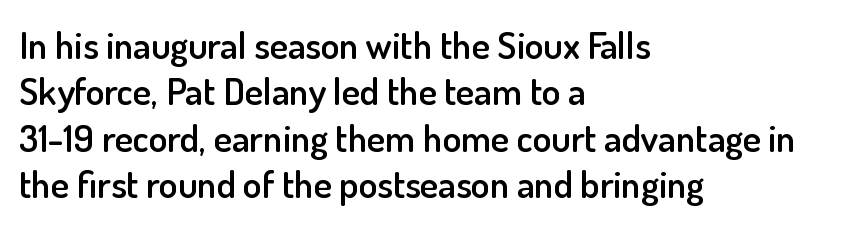
{"serif": "no", "italic": "no", "bold": "semi", "weight": "semibold", "width": "normal", "stroke_contrast": "low", "x_height": "small", "monospaced": "no", "underline": "no", "align": "left", "line_spacing_ratio": 1.22, "letter_spacing": "normal", "letter_spacing_em": 0.0, "glyph_px": 38}
